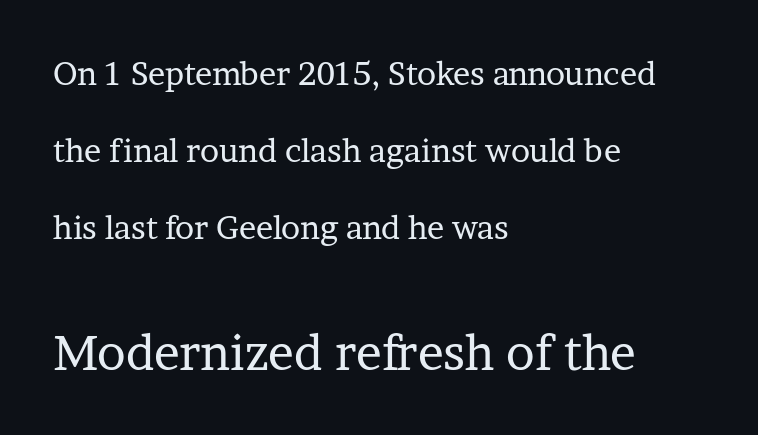
{"serif": "yes", "italic": "no", "bold": "no", "weight": "regular", "width": "normal", "stroke_contrast": "low", "x_height": "medium", "monospaced": "no", "underline": "no", "align": "left", "line_spacing": "loose", "line_spacing_ratio": 2.41, "letter_spacing": "normal", "letter_spacing_em": 0.0, "larger_block": "second", "size_ratio": 1.5, "glyph_px": 48}
